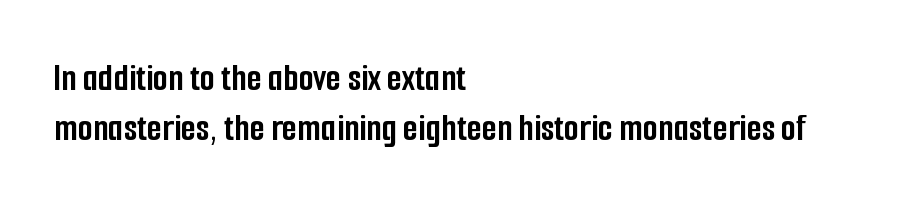
The image shows 39 px semibold, condensed sans-serif type, upright; set left-aligned, normal line spacing (1.29x), normal letter spacing, not underlined; low stroke contrast and a medium x-height.
